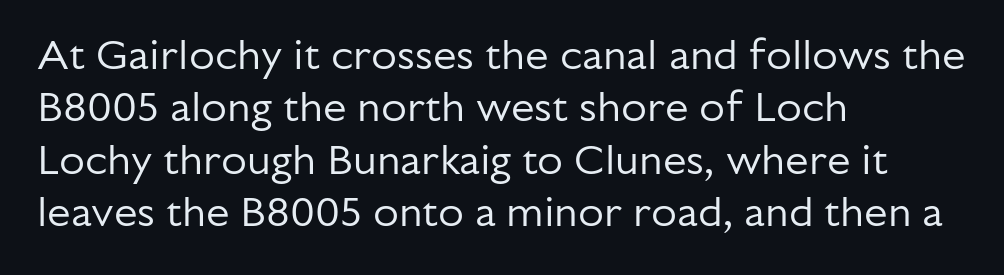
{"serif": "no", "italic": "no", "bold": "no", "weight": "regular", "width": "normal", "stroke_contrast": "low", "x_height": "medium", "monospaced": "no", "underline": "no", "align": "left", "line_spacing": "normal", "line_spacing_ratio": 1.25, "letter_spacing": "normal", "letter_spacing_em": 0.0, "glyph_px": 42}
